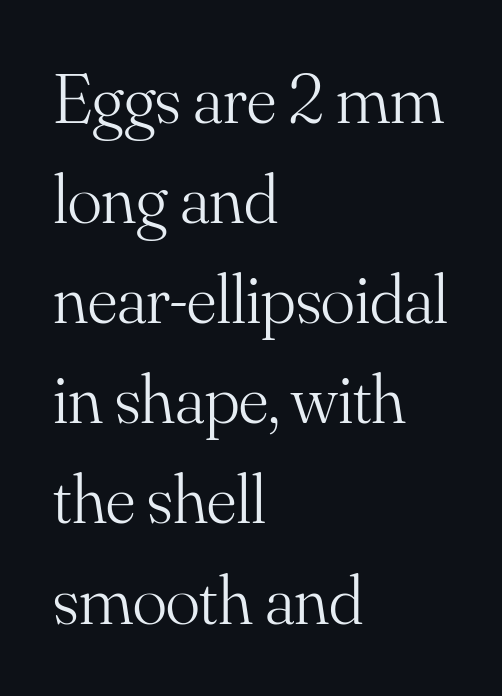
The image shows 71 px light serif type, upright; set left-aligned, normal line spacing (1.41x), normal letter spacing, not underlined; medium stroke contrast and a small x-height.
